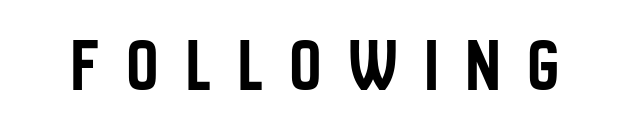
The image shows 77 px condensed sans-serif type, upright; set unusually wide letter spacing (+0.36 em), not underlined; low stroke contrast and a large x-height.
